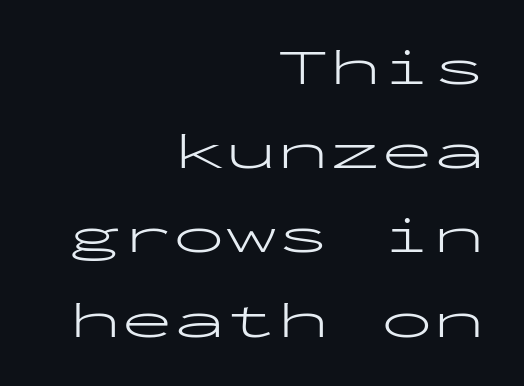
Check where the strokes stop: nothing finishes them off — pure sans. Normally led — the rows are evenly, conventionally spaced. Every character here occupies the same horizontal width, giving the sample a typewriter-like rhythm. Counters stay open thanks to moderate or lighter strokes. The lines in this sample share a right terminus and differ only in where they begin. The passage shown is not underscored anywhere.
